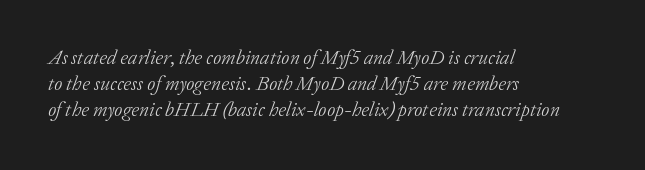
The letterforms sit shoulder to shoulder at normal distance. The specimen reads as italic at a glance. The letters look calm and open, with moderate or lighter stems. Decoration check: the copy has no underline. Vertical spacing — default.
